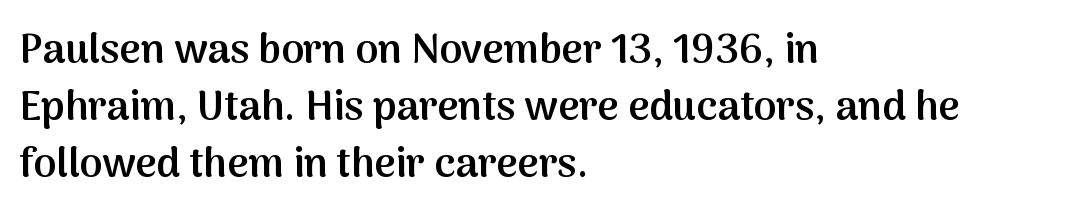
{"serif": "no", "italic": "no", "bold": "semi", "weight": "semibold", "width": "normal", "stroke_contrast": "medium", "x_height": "medium", "monospaced": "no", "underline": "no", "align": "left", "line_spacing": "normal", "line_spacing_ratio": 1.39, "letter_spacing": "normal", "letter_spacing_em": 0.0, "glyph_px": 41}
